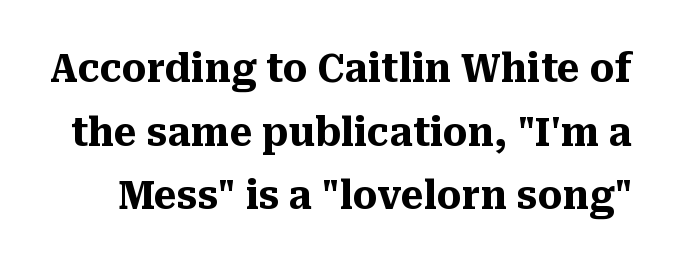
The image shows 39 px heavy serif type, upright; set normal line spacing (1.63x), normal letter spacing, not underlined; medium stroke contrast and a medium x-height.
